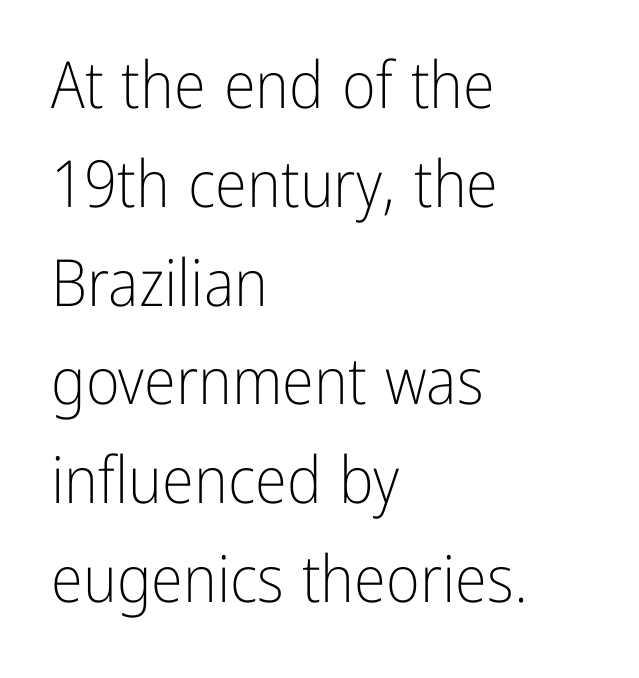
The image shows 65 px light, condensed sans-serif type, upright; set left-aligned, normal line spacing (1.52x), normal letter spacing, not underlined; low stroke contrast and a medium x-height.
